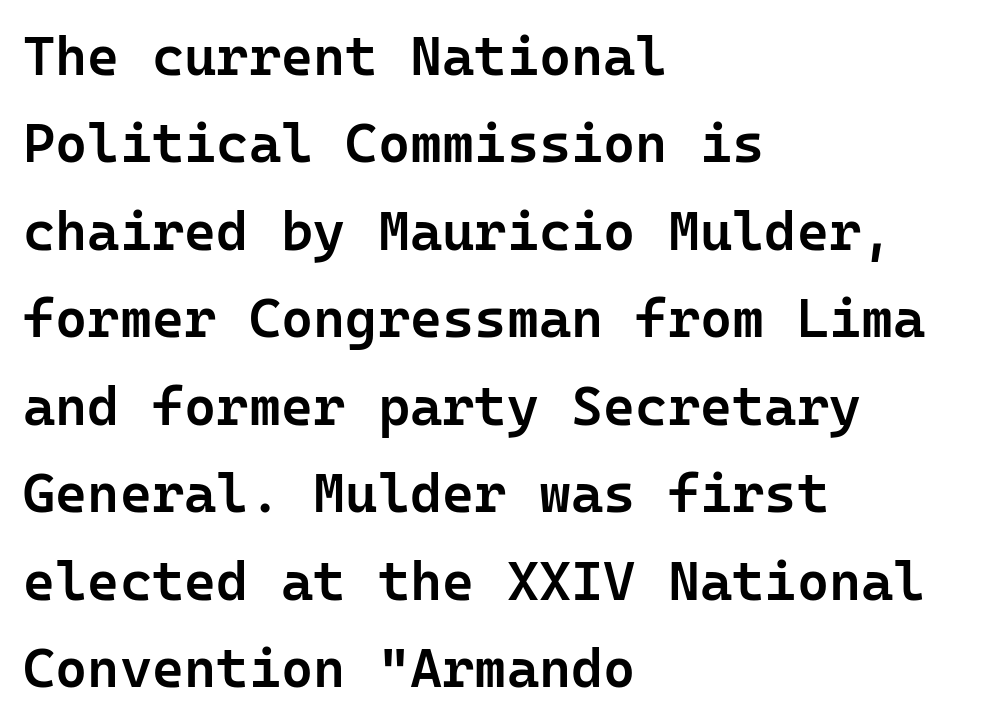
The image shows 55 px semibold sans-serif type, upright, monospaced; set left-aligned, normal line spacing (1.59x), normal letter spacing, not underlined; low stroke contrast and a medium x-height.
